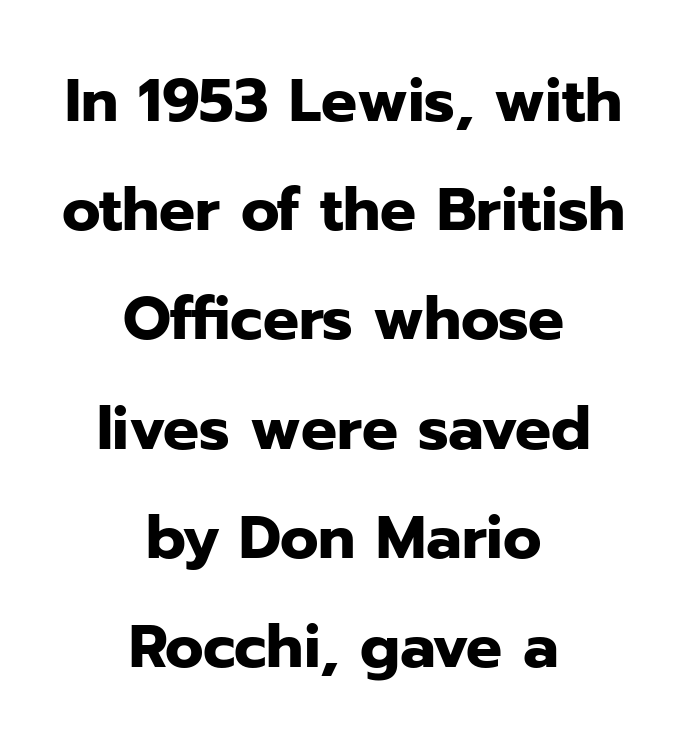
The image shows 60 px heavy sans-serif type, upright; set centered, line spacing 1.82x, normal letter spacing, not underlined; low stroke contrast and a medium x-height.
